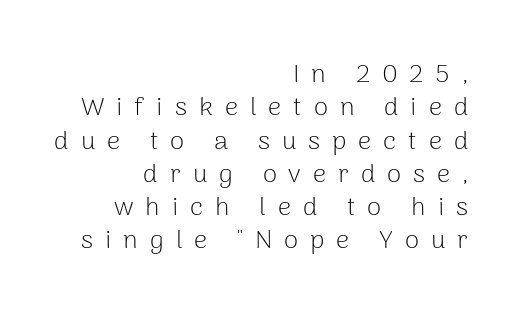
Q: Is the text bold? A: No.
Q: Is the text italic (slanted)? A: No, it is upright.
Q: Is the text underlined? A: No.
Q: How is the paragraph aligned? A: Right-aligned.
Q: Is the spacing between letters normal or unusually wide? A: Unusually wide.
Q: Is the spacing between lines tight, normal or loose? A: Normal.
